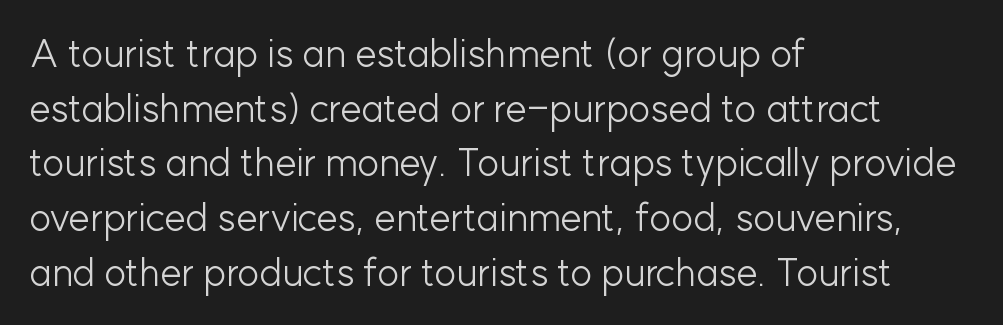
Q: Is the text bold? A: No.
Q: Is the text italic (slanted)? A: No, it is upright.
Q: Is the typeface a serif or a sans-serif typeface? A: Sans-serif.
Q: Is the text underlined? A: No.
Q: How is the paragraph aligned? A: Left-aligned.
Q: Is the spacing between letters normal or unusually wide? A: Normal.
Q: Is the spacing between lines tight, normal or loose? A: Normal.
Q: Width (condensed, normal, or wide)? A: Normal.
Q: Stroke contrast? A: Low.
Q: x-height? A: Medium.
Q: Monospaced? A: No.
